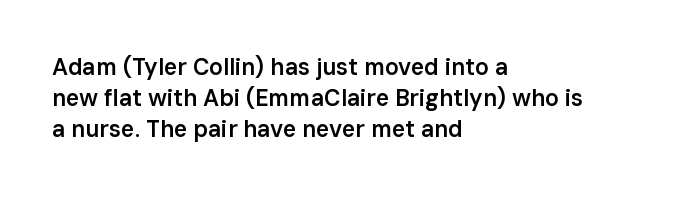
Q: Is the text bold? A: Semi-bold.
Q: Is the text italic (slanted)? A: No, it is upright.
Q: Is the text underlined? A: No.
Q: How is the paragraph aligned? A: Left-aligned.
Q: Is the spacing between letters normal or unusually wide? A: Normal.
Q: Is the spacing between lines tight, normal or loose? A: Normal.
